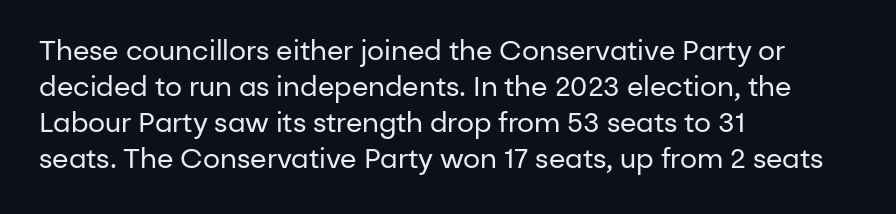
Q: Is the text bold? A: No.
Q: Is the text italic (slanted)? A: No, it is upright.
Q: Is the text underlined? A: No.
Q: How is the paragraph aligned? A: Left-aligned.
Q: Is the spacing between letters normal or unusually wide? A: Normal.
Q: Is the spacing between lines tight, normal or loose? A: Normal.
